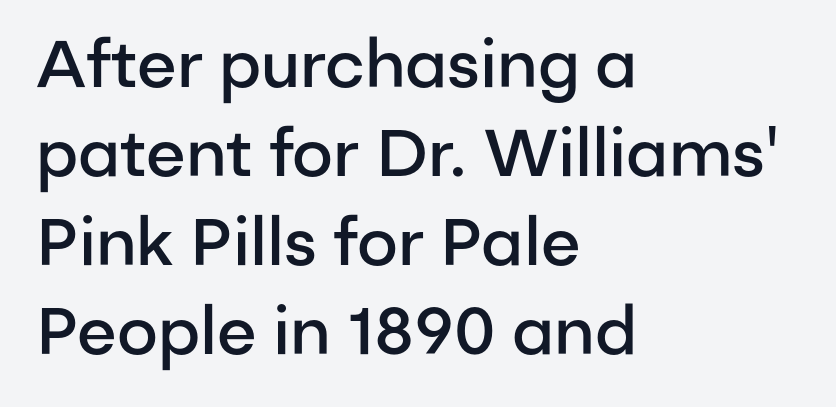
{"serif": "no", "italic": "no", "bold": "semi", "weight": "semibold", "width": "normal", "stroke_contrast": "low", "x_height": "medium", "monospaced": "no", "underline": "no", "align": "left", "line_spacing": "normal", "line_spacing_ratio": 1.35, "letter_spacing": "normal", "letter_spacing_em": 0.0, "glyph_px": 66}
